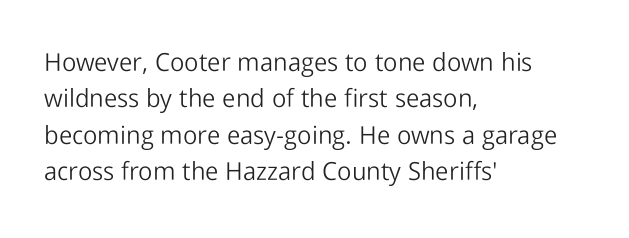
In terms of posture, this sample is upright. The passage shown has conventional tracking throughout. The zone under the glyphs is completely vacant. The lines are quadded left. These glyphs show unthickened strokes, regular width or finer. Rows of type keep a routine distance in the vertical direction.
